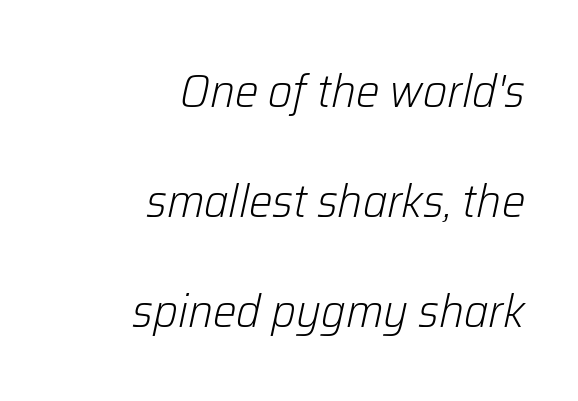
The image shows 47 px light type, italic (leaning right); set right-aligned, loose line spacing (2.34x), normal letter spacing, not underlined; low stroke contrast and a medium x-height.
